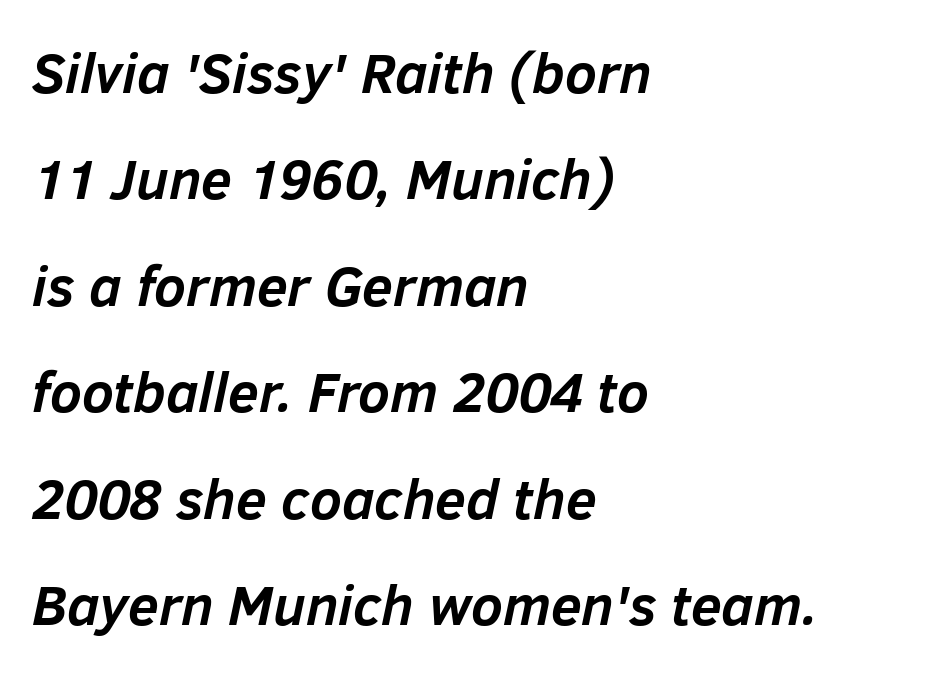
The text block is weighted toward the left margin, trailing off unevenly rightward. Thick stems and heavy bowls — unmistakably bold. Spacing verdict: proportional, widths tailored to each character. Characters are canted at an angle relative to the baseline's perpendicular.
